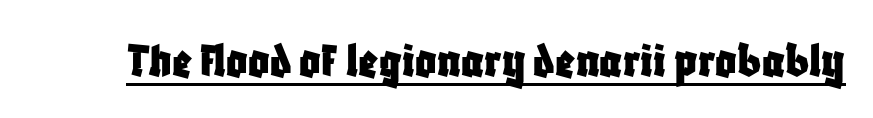
Q: Is the text italic (slanted)? A: No, it is upright.
Q: Is the typeface a serif or a sans-serif typeface? A: Sans-serif.
Q: Is the text underlined? A: Yes.
Q: Is the spacing between letters normal or unusually wide? A: Normal.
Q: Width (condensed, normal, or wide)? A: Condensed.
Q: Stroke contrast? A: Low.
Q: x-height? A: Large.
Q: Monospaced? A: No.
